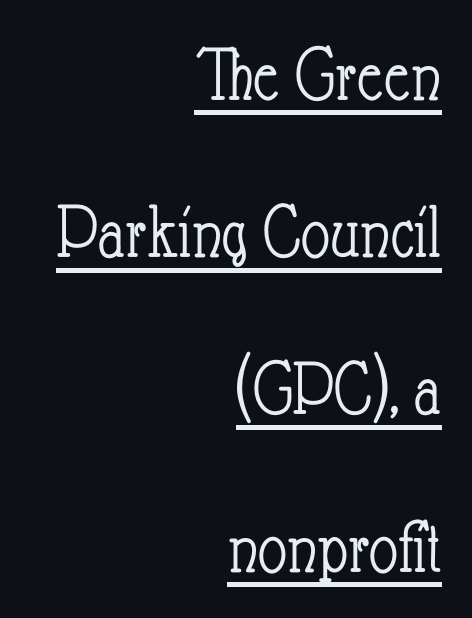
Students, observe the line beneath the letters — that is underlining. The axis of the letterforms is exactly vertical. Tracking here is standard; glyphs follow each other at the usual distance. Compared with a flush-left layout, this one pins lines to the opposite, right side. One glance says open: line gaps are wider than usual.
